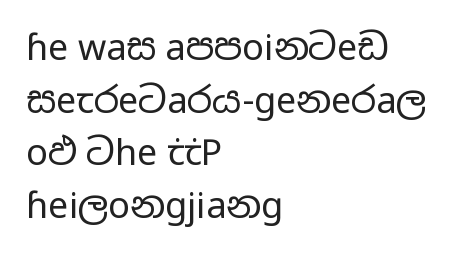
{"serif": "no", "italic": "no", "bold": "no", "weight": "regular", "width": "wide", "stroke_contrast": "low", "x_height": "medium", "monospaced": "no", "underline": "no", "align": "left", "line_spacing": "normal", "line_spacing_ratio": 1.46, "letter_spacing": "normal", "letter_spacing_em": 0.0, "glyph_px": 36}
